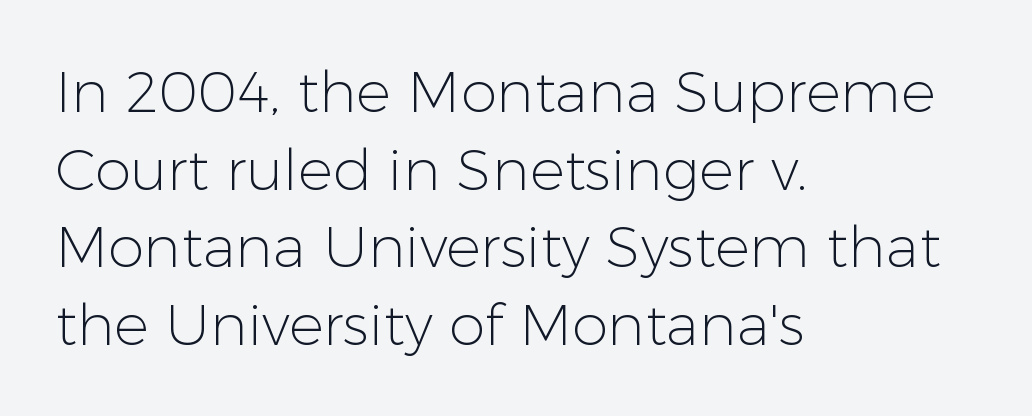
{"serif": "no", "italic": "no", "bold": "no", "weight": "light", "width": "normal", "stroke_contrast": "low", "x_height": "medium", "monospaced": "no", "underline": "no", "align": "left", "line_spacing": "normal", "line_spacing_ratio": 1.34, "letter_spacing": "normal", "letter_spacing_em": 0.0, "glyph_px": 58}
